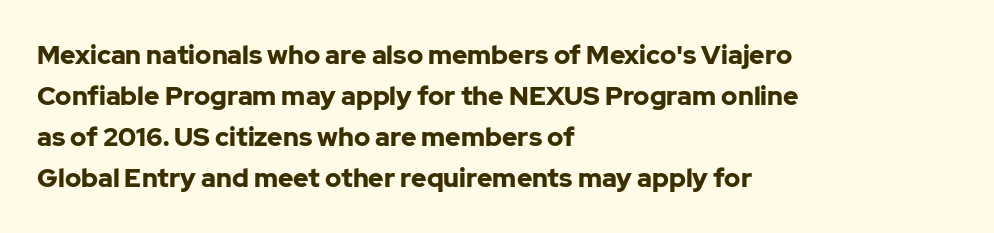
{"italic": "no", "bold": "yes", "underline": "no", "align": "left", "line_spacing": "normal", "line_spacing_ratio": 1.58, "letter_spacing": "normal", "letter_spacing_em": 0.0, "glyph_px": 26}
